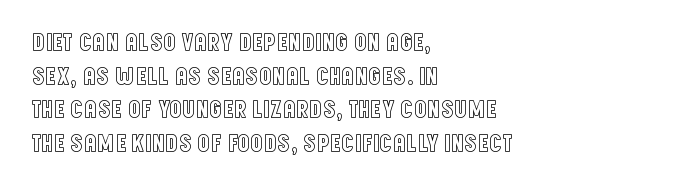
Caption: multi-line text, flush left, ragged right. The font's upright variant was chosen for this text. What stands out about the letter spacing? Nothing — it is the standard amount. Has an underline been added? It has not. This block has exactly the height ordinary leading produces.
